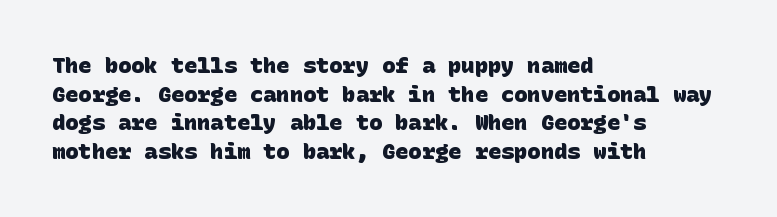
The image shows 22 px bold type; set left-aligned, normal line spacing (1.3x), normal letter spacing, not underlined.
